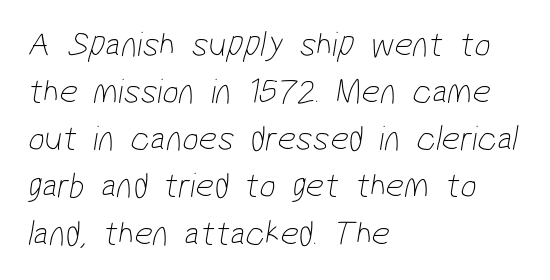
Just letters on the line, the space beneath them empty. The typesetter chose a ragged-right arrangement here. These glyphs show unthickened strokes, regular width or finer. Here the glyphs are tracked normally, forming tight word shapes.
